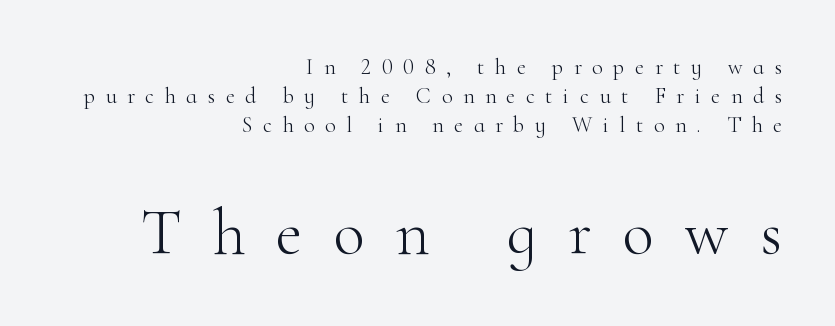
Each stroke keeps to a modest, everyday thickness or less. Type without underlining. Short note: letters widely spaced. Is this a fixed-width face? No — the glyphs have proportional, varying widths. The paragraph has a hard right edge and a soft left edge. The letters stand straight up with perfectly vertical stems.
